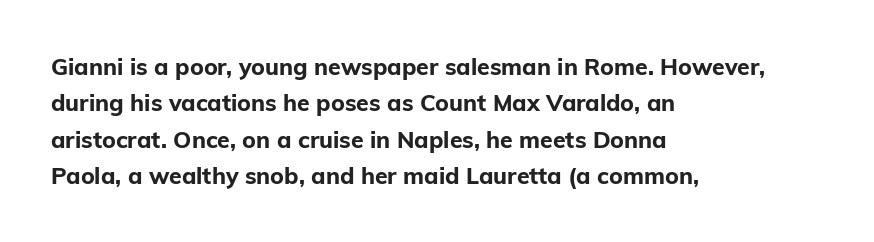
The text block is weighted toward the left margin, trailing off unevenly rightward. These lines carry a lot of weight — the face is fully bold. The letters stand upright; this is a roman face. Each row of text sits above clean, open space. This rendering leaves character spacing at its baseline value.
